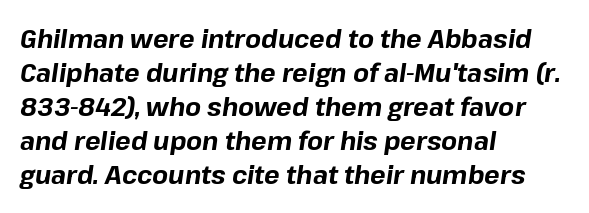
Q: Is the text bold? A: Yes.
Q: Is the text italic (slanted)? A: Yes, it leans right by about 8 degrees.
Q: Is the text underlined? A: No.
Q: How is the paragraph aligned? A: Left-aligned.
Q: Is the spacing between letters normal or unusually wide? A: Normal.
Q: Is the spacing between lines tight, normal or loose? A: Normal.
